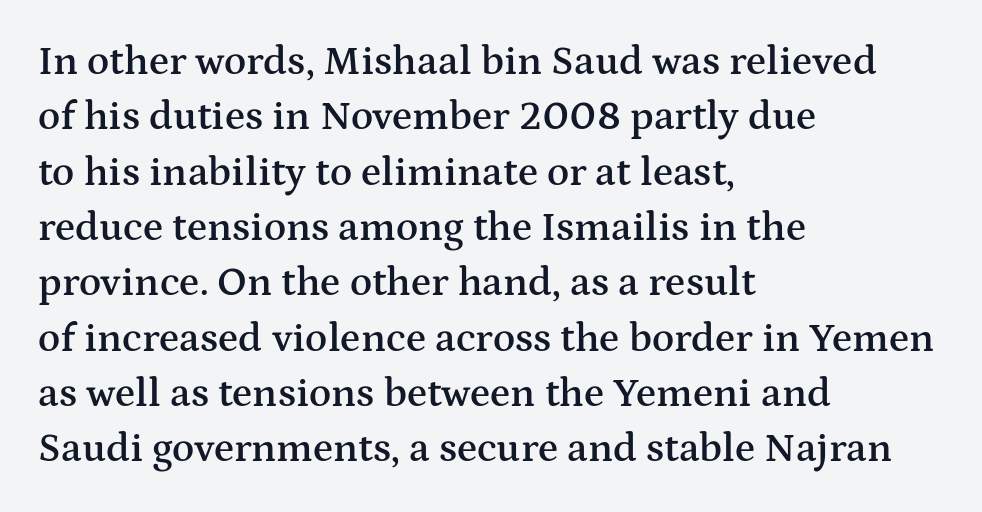
{"serif": "yes", "italic": "no", "bold": "semi", "weight": "semibold", "width": "wide", "stroke_contrast": "medium", "x_height": "medium", "monospaced": "no", "underline": "no", "align": "left", "line_spacing": "normal", "line_spacing_ratio": 1.35, "letter_spacing": "normal", "letter_spacing_em": 0.0, "glyph_px": 41}
